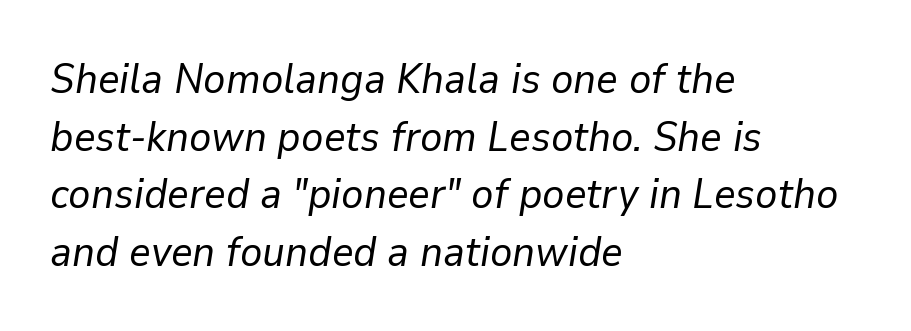
Q: Is the text bold? A: No.
Q: Is the text italic (slanted)? A: Yes, it leans right by about 9 degrees.
Q: Is the text underlined? A: No.
Q: How is the paragraph aligned? A: Left-aligned.
Q: Is the spacing between letters normal or unusually wide? A: Normal.
Q: Is the spacing between lines tight, normal or loose? A: Normal.
Q: Width (condensed, normal, or wide)? A: Normal.
Q: Stroke contrast? A: Low.
Q: x-height? A: Medium.
Q: Monospaced? A: No.
